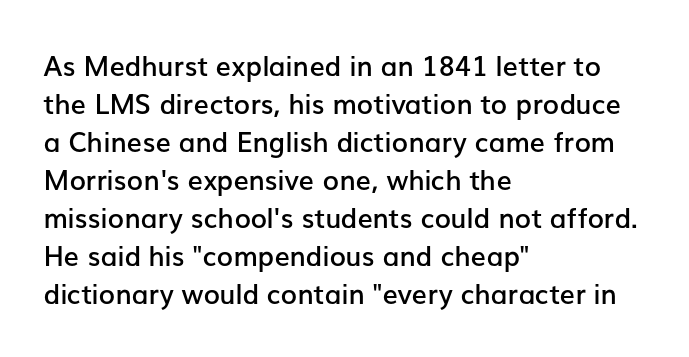
Q: Is the text bold? A: Semi-bold.
Q: Is the text italic (slanted)? A: No, it is upright.
Q: Is the text underlined? A: No.
Q: How is the paragraph aligned? A: Left-aligned.
Q: Is the spacing between letters normal or unusually wide? A: Normal.
Q: Is the spacing between lines tight, normal or loose? A: Normal.
